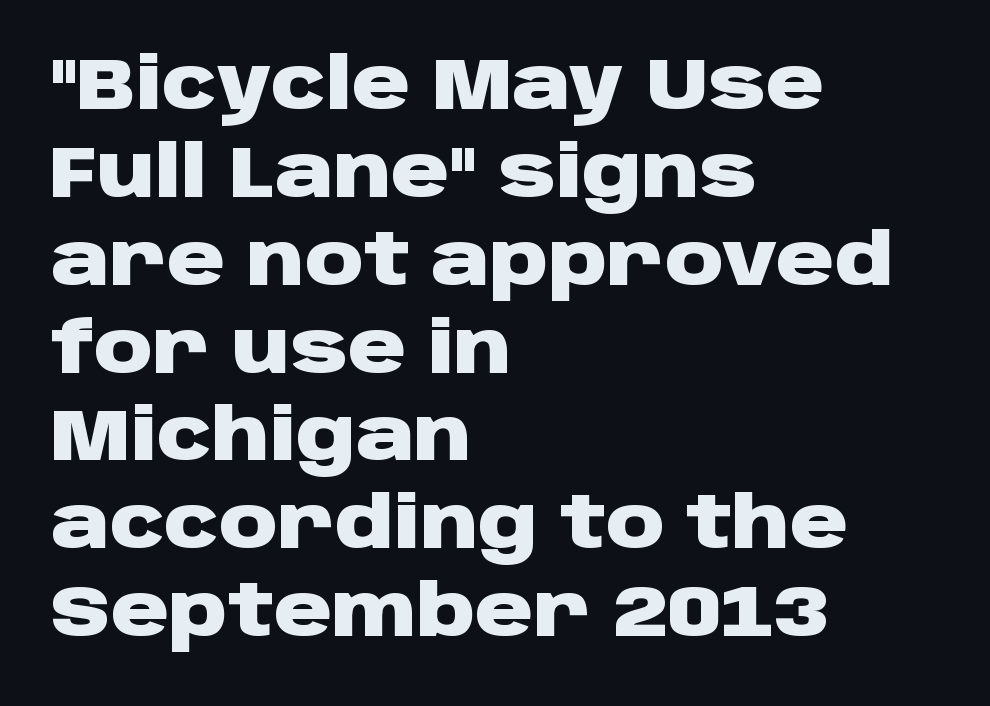
Are there feet on the stems? There aren't — it's a sans. The font is running at its bold setting. Horizontally, the lines are justified to the leading edge only. The letters stand upright; this is a roman face. Character widths vary here, with narrow letters taking less room than wide ones. Honestly, the letter spacing is just normal — you wouldn't notice it.
